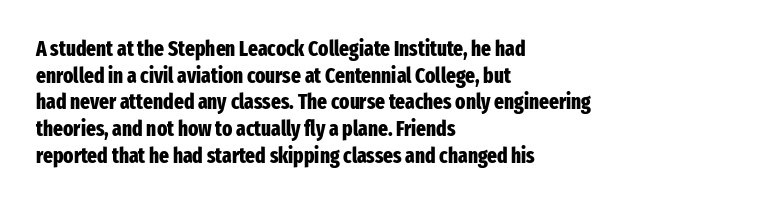
Honestly, the row spacing looks completely unremarkable. Posture: upright roman. Plenty of ink on the page — the face is bold. Typeset ragged right — the left edge is the straight one.
